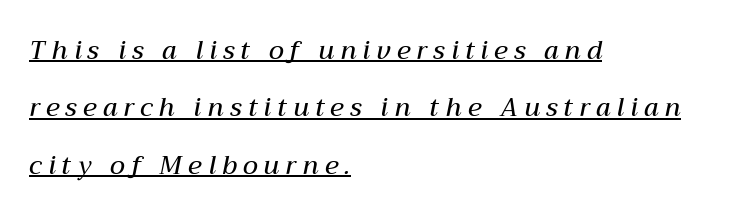
Its strokes are somewhat broadened, the hallmark of semibold type. Underlining? Definitely there. Is there much room between lines? Yes — plenty of vertical air separates them. In terms of posture, this sample is oblique. Does extra space separate the letters? Yes, quite a lot of it. Leftover space on each line is placed entirely after the last word.
